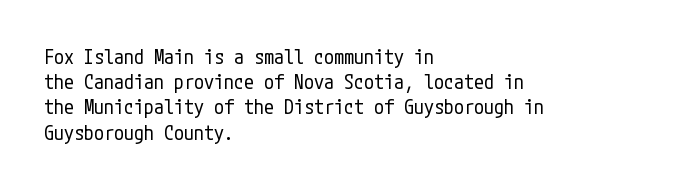
{"italic": "no", "bold": "no", "underline": "no", "align": "left", "line_spacing": "normal", "line_spacing_ratio": 1.26, "letter_spacing": "normal", "letter_spacing_em": 0.0, "glyph_px": 20}
